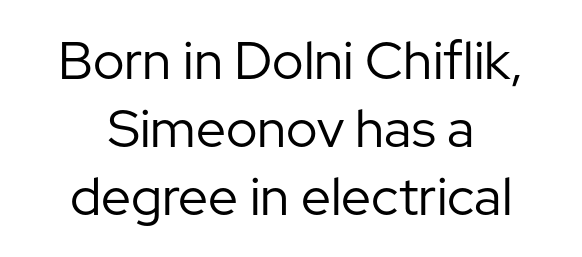
Q: Is the text bold? A: No.
Q: Is the text italic (slanted)? A: No, it is upright.
Q: Is the typeface a serif or a sans-serif typeface? A: Sans-serif.
Q: Is the text underlined? A: No.
Q: How is the paragraph aligned? A: Centered.
Q: Is the spacing between letters normal or unusually wide? A: Normal.
Q: Is the spacing between lines tight, normal or loose? A: Normal.
Q: Width (condensed, normal, or wide)? A: Normal.
Q: Stroke contrast? A: Low.
Q: x-height? A: Medium.
Q: Monospaced? A: No.
